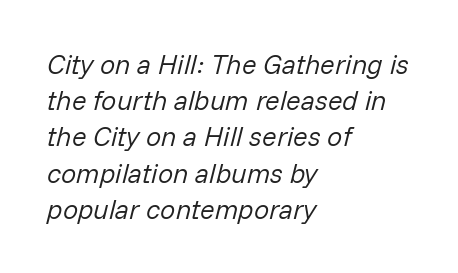
The lines sit at an ordinary, default distance from one another. Notice how the passage keeps a crisp vertical edge on the left only. Default kerning and tracking; the words read as compact shapes. This is not heavy type; no bold has been used.
